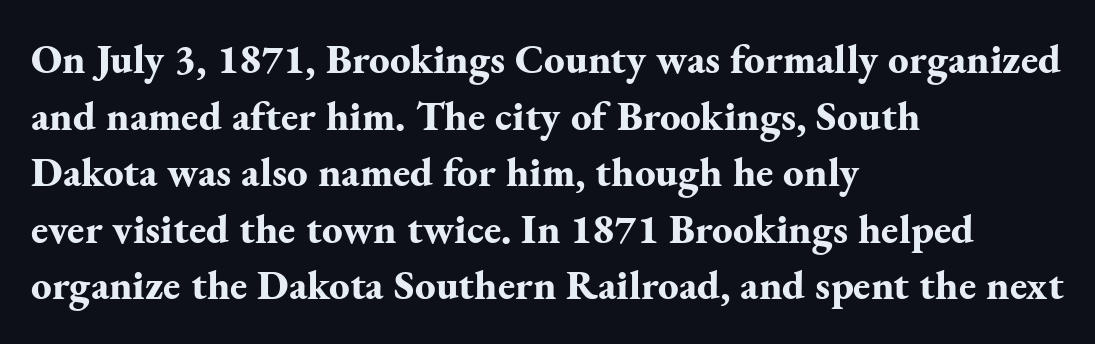
{"serif": "yes", "italic": "no", "bold": "yes", "weight": "bold", "width": "normal", "stroke_contrast": "medium", "x_height": "small", "monospaced": "no", "underline": "no", "align": "left", "line_spacing": "normal", "line_spacing_ratio": 1.38, "letter_spacing": "normal", "letter_spacing_em": 0.0, "glyph_px": 41}
